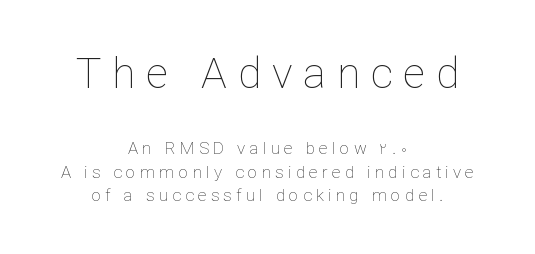
{"italic": "no", "bold": "no", "weight": "thin", "width": "normal", "stroke_contrast": "low", "x_height": "medium", "monospaced": "no", "underline": "no", "align": "center", "line_spacing": "normal", "line_spacing_ratio": 1.37, "letter_spacing": "wide", "letter_spacing_em": 0.25, "larger_block": "first", "size_ratio": 2.53, "glyph_px": 43}
